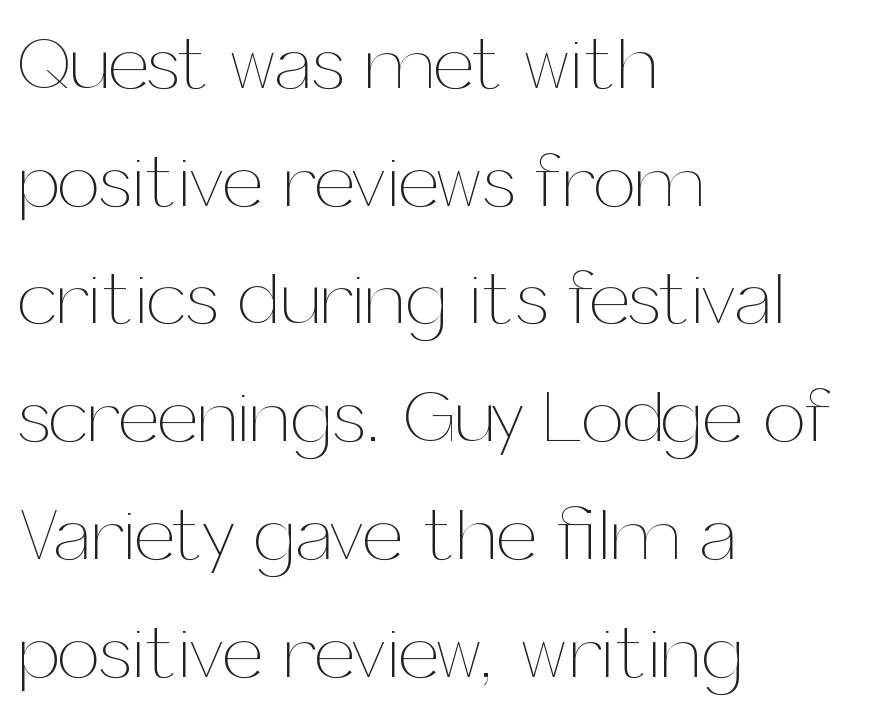
The image shows 75 px thin type, upright; set left-aligned, normal line spacing (1.57x), normal letter spacing, not underlined; medium stroke contrast and a medium x-height.
